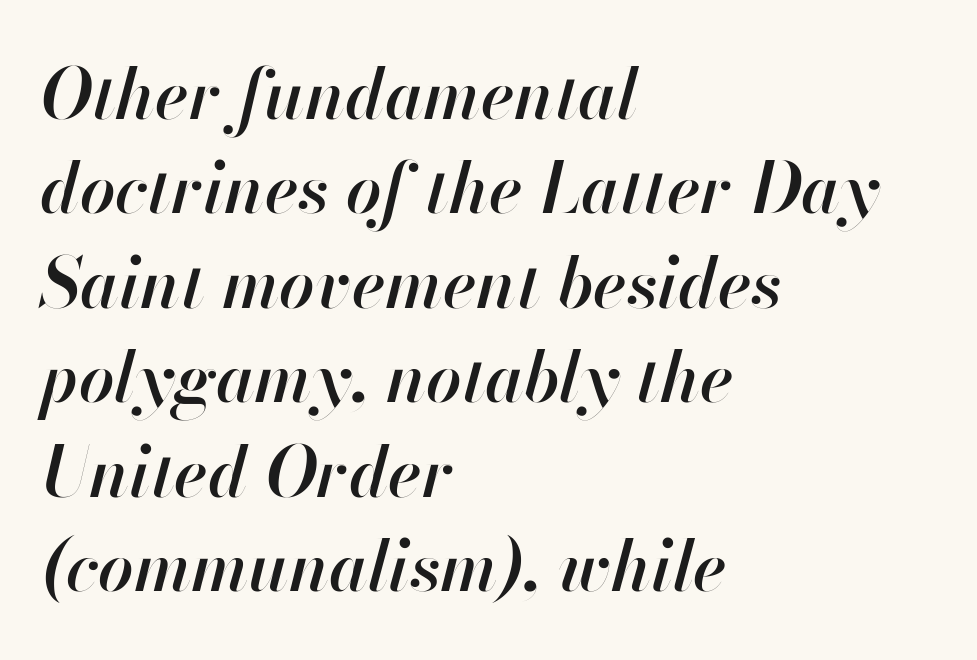
The image shows 70 px semibold type, italic (leaning right); set left-aligned, normal line spacing (1.35x), normal letter spacing, not underlined; high stroke contrast and a small x-height.
